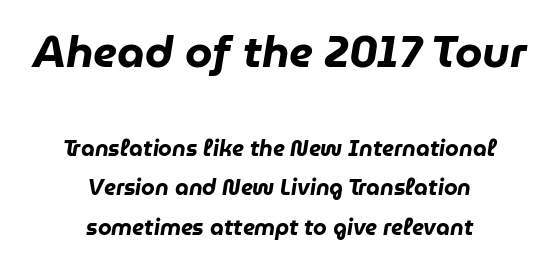
Each word holds together tightly as a unit, with standard inter-letter gaps. The axis of the letterforms is tilted away from vertical. Bold? Absolutely — the strokes are thick and heavy. Layout note: lines centered.
